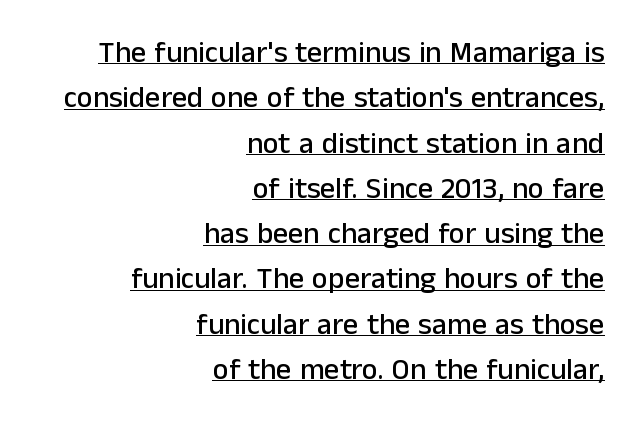
The image shows 30 px sans-serif type, upright; set right-aligned, normal line spacing (1.51x), normal letter spacing, underlined; low stroke contrast and a medium x-height.
